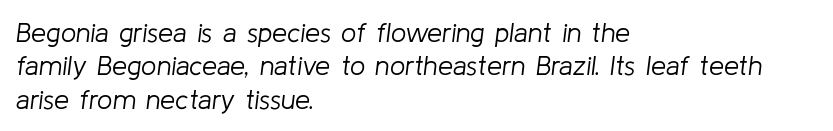
{"italic": "yes", "lean": "right", "slant_degrees": 8, "bold": "no", "underline": "no", "align": "left", "line_spacing_ratio": 1.24, "letter_spacing": "normal", "letter_spacing_em": 0.0, "glyph_px": 27}
